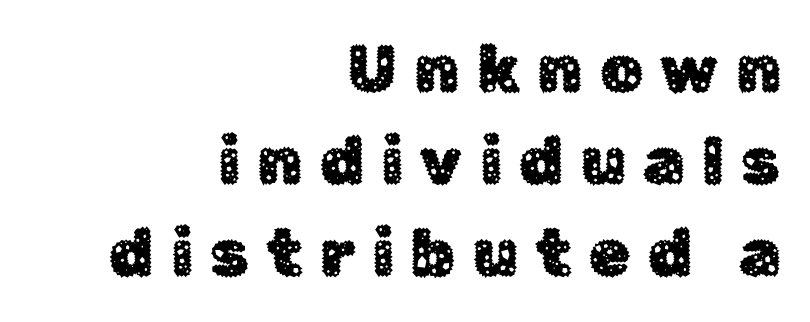
The image shows 67 px sans-serif type, upright; set right-aligned, normal line spacing (1.37x), unusually wide letter spacing (+0.26 em), not underlined; low stroke contrast and a medium x-height.
